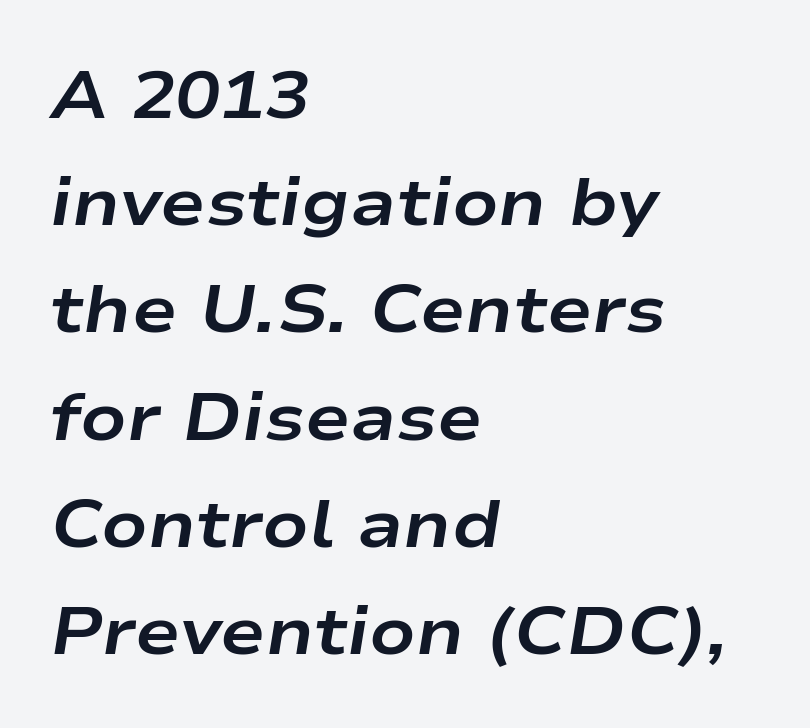
The image shows 67 px bold, wide type, italic (leaning right); set left-aligned, normal line spacing (1.6x), normal letter spacing, not underlined; low stroke contrast and a medium x-height.
